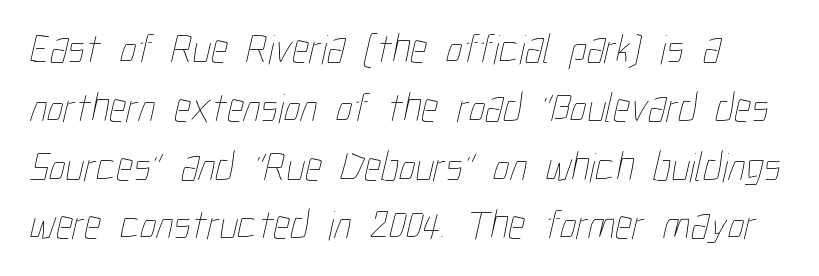
Q: Is the text bold? A: No.
Q: Is the text underlined? A: No.
Q: Is the spacing between letters normal or unusually wide? A: Normal.
Q: Is the spacing between lines tight, normal or loose? A: Normal.
Q: Width (condensed, normal, or wide)? A: Condensed.
Q: Stroke contrast? A: Low.
Q: x-height? A: Medium.
Q: Monospaced? A: No.
